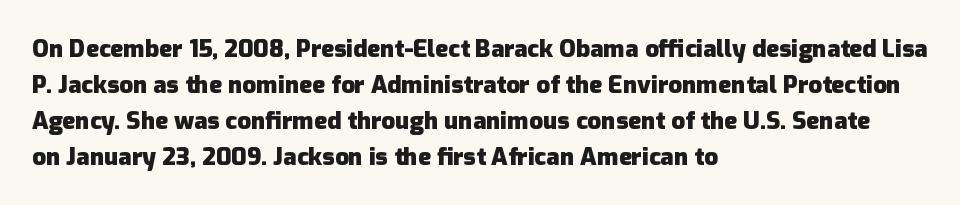
{"italic": "no", "bold": "yes", "underline": "no", "align": "left", "line_spacing": "normal", "line_spacing_ratio": 1.5, "letter_spacing": "normal", "letter_spacing_em": 0.0, "glyph_px": 24}
